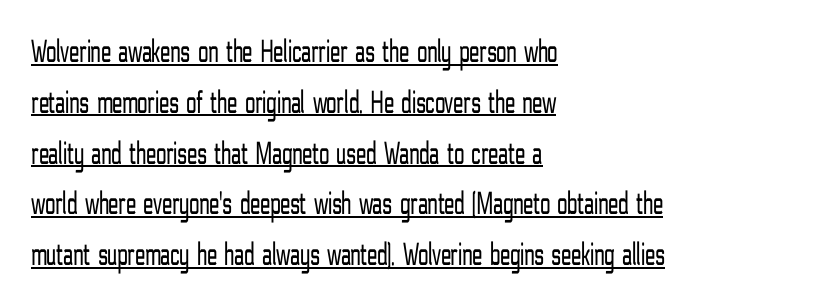
No italicization has been applied; the sample stays upright. Type style note: lacks serifs. This is underlined copy, the kind a proofreader might mark for attention. This rendering leaves character spacing at its baseline value. Unbolded letterforms with no extra heft.
